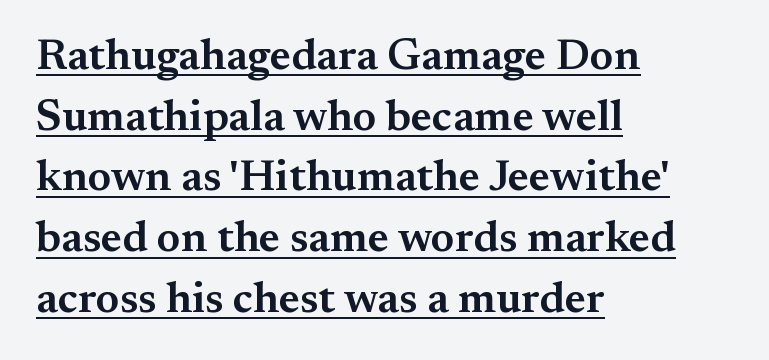
The rendering uses natural spacing where letterforms have individual widths. Where is the straight margin? On the left. A normal amount of white space separates one row of letters from the next. Is this a sans? No — the strokes have serifs. In designer terms, the underline attribute is active on this setting. The typography opts for an upright posture over an oblique one.
